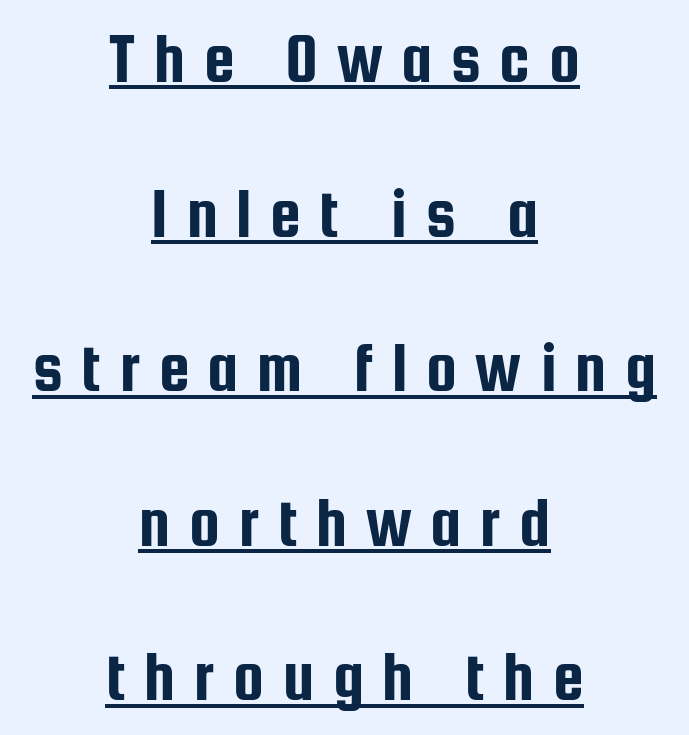
Q: Is the text italic (slanted)? A: No, it is upright.
Q: Is the typeface a serif or a sans-serif typeface? A: Sans-serif.
Q: Is the text underlined? A: Yes.
Q: How is the paragraph aligned? A: Centered.
Q: Is the spacing between letters normal or unusually wide? A: Unusually wide.
Q: Is the spacing between lines tight, normal or loose? A: Loose.
Q: Width (condensed, normal, or wide)? A: Condensed.
Q: Stroke contrast? A: Low.
Q: x-height? A: Medium.
Q: Monospaced? A: No.
